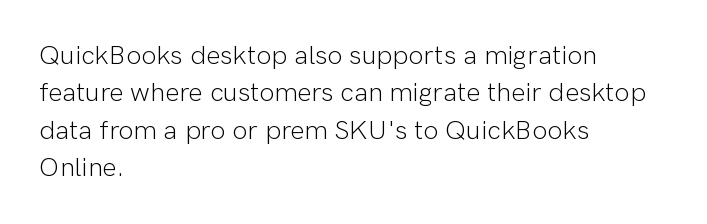
{"italic": "no", "bold": "no", "underline": "no", "align": "left", "line_spacing": "normal", "line_spacing_ratio": 1.38, "letter_spacing": "normal", "letter_spacing_em": 0.0, "glyph_px": 27}
